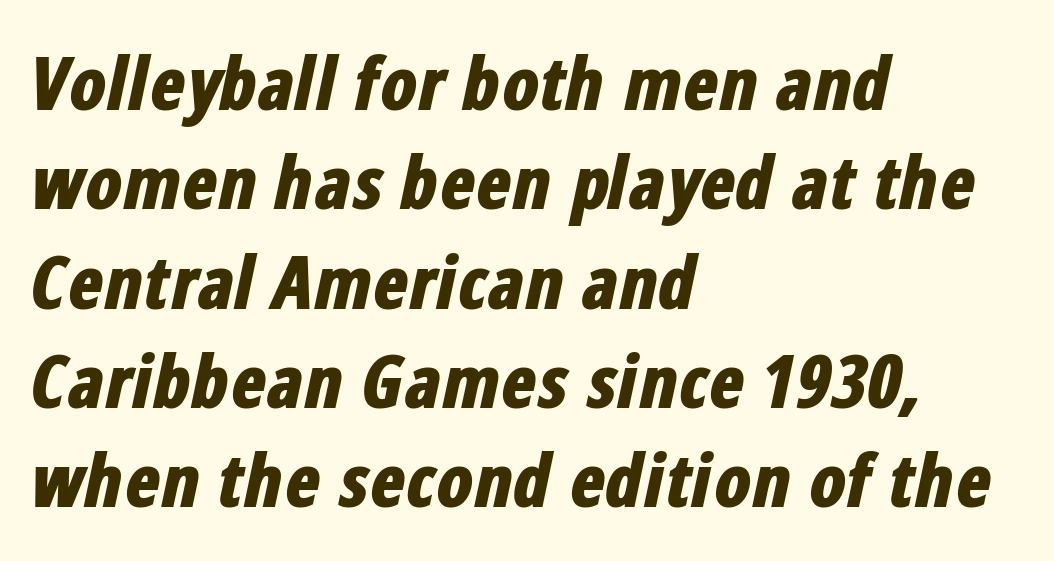
The setting favours the left margin, as ordinary paragraphs usually do. Descenders are the only things crossing below the line. Proportional: the letters do not fall into vertical columns. What weight is shown? A full bold with thick strokes. The designer left line spacing at the default. Every character sits at an angle, as italics do.
